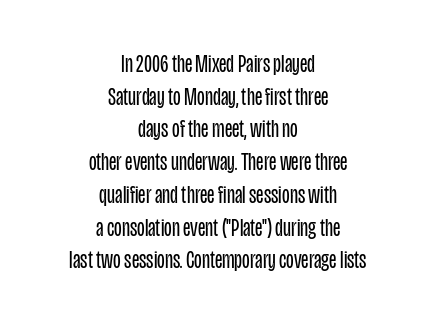
Q: Is the text bold? A: No.
Q: Is the text italic (slanted)? A: No, it is upright.
Q: Is the text underlined? A: No.
Q: How is the paragraph aligned? A: Centered.
Q: Is the spacing between letters normal or unusually wide? A: Normal.
Q: Is the spacing between lines tight, normal or loose? A: Normal.
